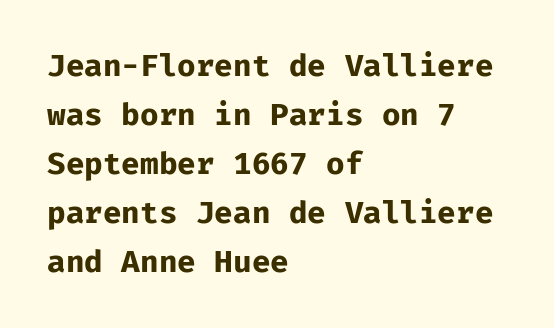
Q: Is the text bold? A: Yes.
Q: Is the text italic (slanted)? A: No, it is upright.
Q: Is the typeface a serif or a sans-serif typeface? A: Sans-serif.
Q: Is the text underlined? A: No.
Q: How is the paragraph aligned? A: Left-aligned.
Q: Is the spacing between letters normal or unusually wide? A: Normal.
Q: Is the spacing between lines tight, normal or loose? A: Normal.
Q: Width (condensed, normal, or wide)? A: Normal.
Q: Stroke contrast? A: Low.
Q: x-height? A: Medium.
Q: Monospaced? A: Yes.
